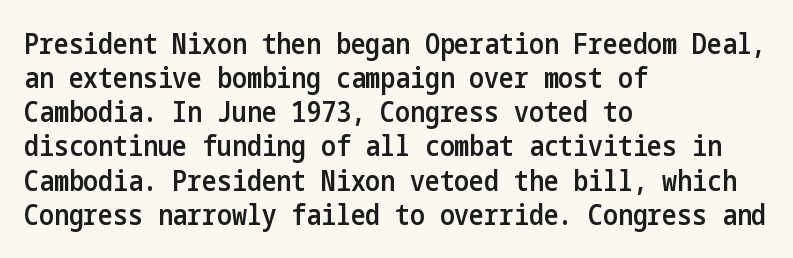
Q: Is the text bold? A: Semi-bold.
Q: Is the text italic (slanted)? A: No, it is upright.
Q: Is the typeface a serif or a sans-serif typeface? A: Sans-serif.
Q: Is the text underlined? A: No.
Q: How is the paragraph aligned? A: Left-aligned.
Q: Is the spacing between letters normal or unusually wide? A: Normal.
Q: Width (condensed, normal, or wide)? A: Condensed.
Q: Stroke contrast? A: Low.
Q: x-height? A: Medium.
